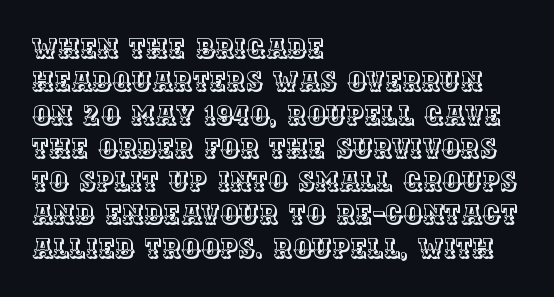
The image shows 26 px text type, upright; set left-aligned, normal line spacing (1.28x), normal letter spacing, not underlined.
